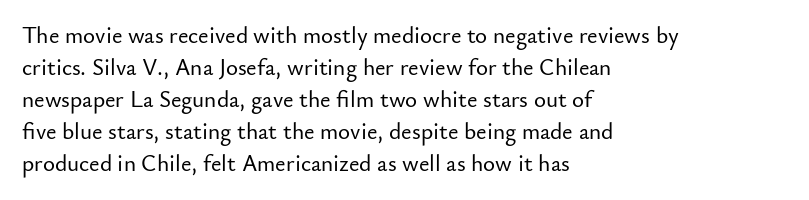
{"italic": "no", "underline": "no", "align": "left", "line_spacing": "normal", "line_spacing_ratio": 1.39, "letter_spacing": "normal", "letter_spacing_em": 0.0, "glyph_px": 23}
